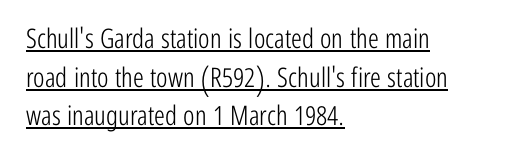
{"italic": "no", "bold": "no", "underline": "yes", "align": "left", "line_spacing": "normal", "line_spacing_ratio": 1.43, "letter_spacing": "normal", "letter_spacing_em": 0.0, "glyph_px": 27}
